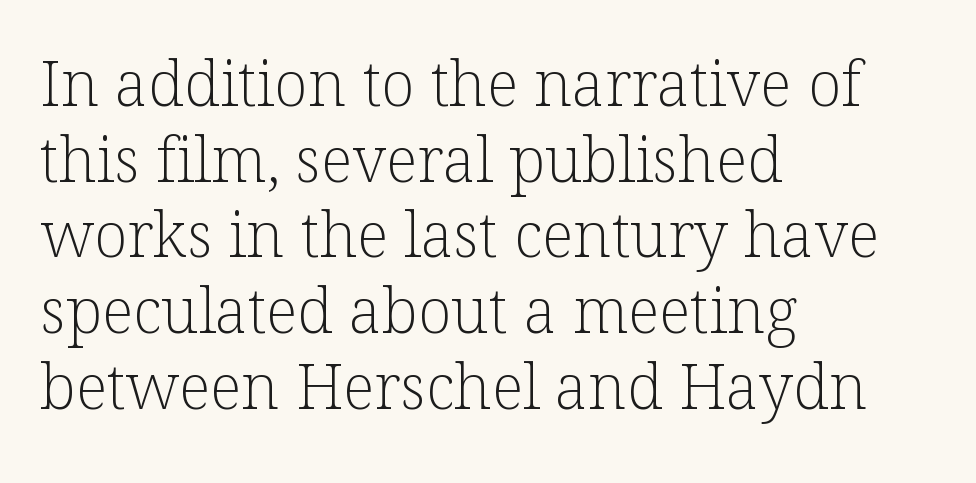
Stem width sits at or under what a default text font uses. This is serif lettering, the kind often seen in printed books. Do the characters align in a grid? No, the font is proportional. Only glyphs here, with clear space below each row.
